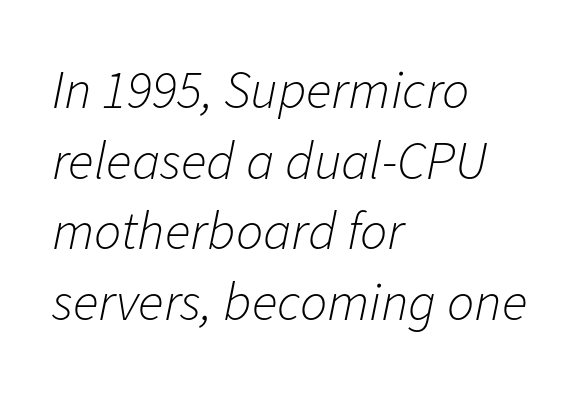
Q: Is the text bold? A: No.
Q: Is the text italic (slanted)? A: Yes, it leans right by about 11 degrees.
Q: Is the text underlined? A: No.
Q: How is the paragraph aligned? A: Left-aligned.
Q: Is the spacing between letters normal or unusually wide? A: Normal.
Q: Is the spacing between lines tight, normal or loose? A: Normal.
Q: Width (condensed, normal, or wide)? A: Normal.
Q: Stroke contrast? A: Low.
Q: x-height? A: Medium.
Q: Monospaced? A: No.
